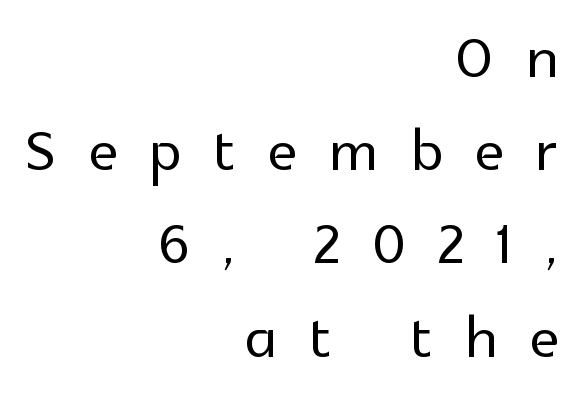
The image shows 79 px sans-serif type, upright; set right-aligned, line spacing 1.18x, unusually wide letter spacing (+0.41 em), not underlined; a medium x-height.
